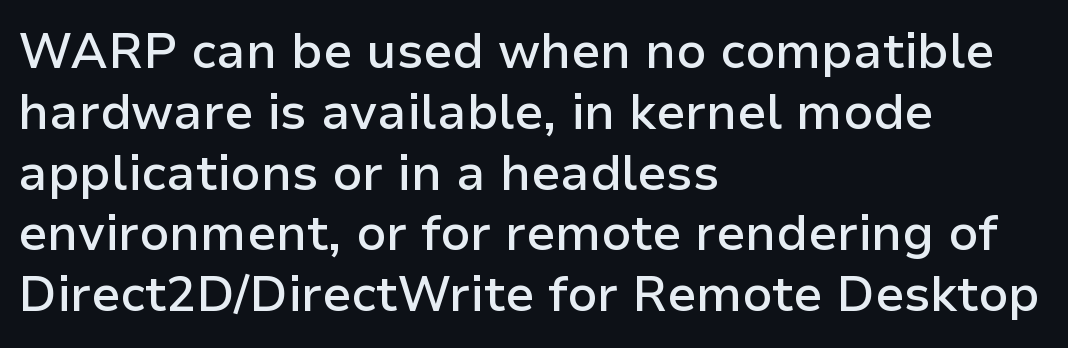
Each glyph is drawn with semibold strokes, heavier than normal yet not fully bold. Left-aligned paragraph, ragged on the right. Looks like regular typesetting: each glyph gets only the width it needs. Type without underlining. These lines are composed in type without serifs.
